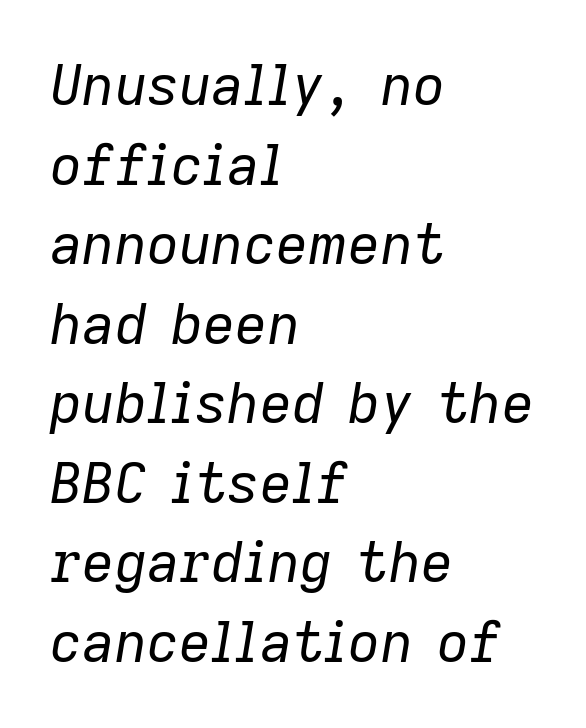
The image shows 56 px regular-weight type, italic (leaning right); set left-aligned, normal line spacing (1.42x), normal letter spacing, not underlined; low stroke contrast and a medium x-height.
